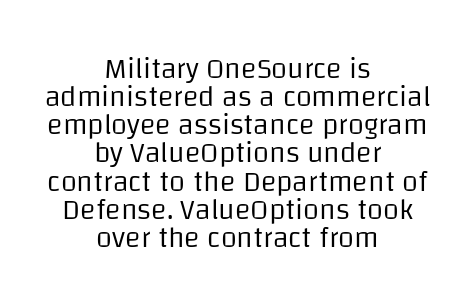
Honestly, the letter spacing is just normal — you wouldn't notice it. Stroke thickness stays within the range of a standard reading face or lighter. Character widths vary here, with narrow letters taking less room than wide ones. Notice how the passage keeps no hard edge, just a central spine. The letters stand straight up with perfectly vertical stems.
